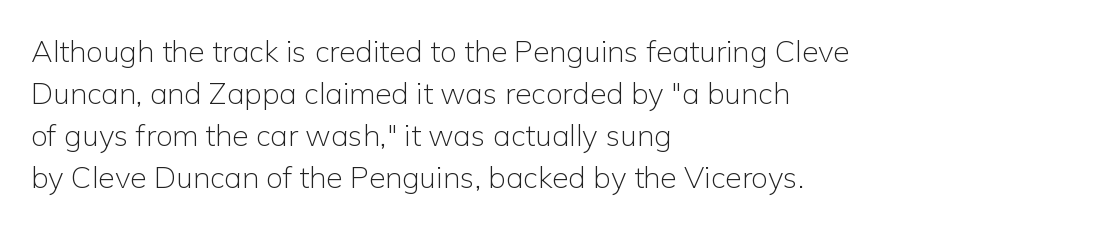
The rendering anchors every line to the left-hand side. The font sits on the lighter half of the weight spectrum, regular included. To sum up the face: it is a sans, with no serifs. Words appear dense and cohesive because spacing is normal. Designer's note — italics off, roman on. The rendering uses natural spacing where letterforms have individual widths.
